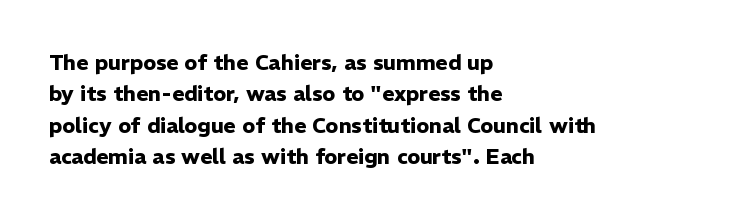
{"italic": "no", "bold": "yes", "underline": "no", "align": "left", "line_spacing": "normal", "line_spacing_ratio": 1.49, "letter_spacing": "normal", "letter_spacing_em": 0.0, "glyph_px": 21}
